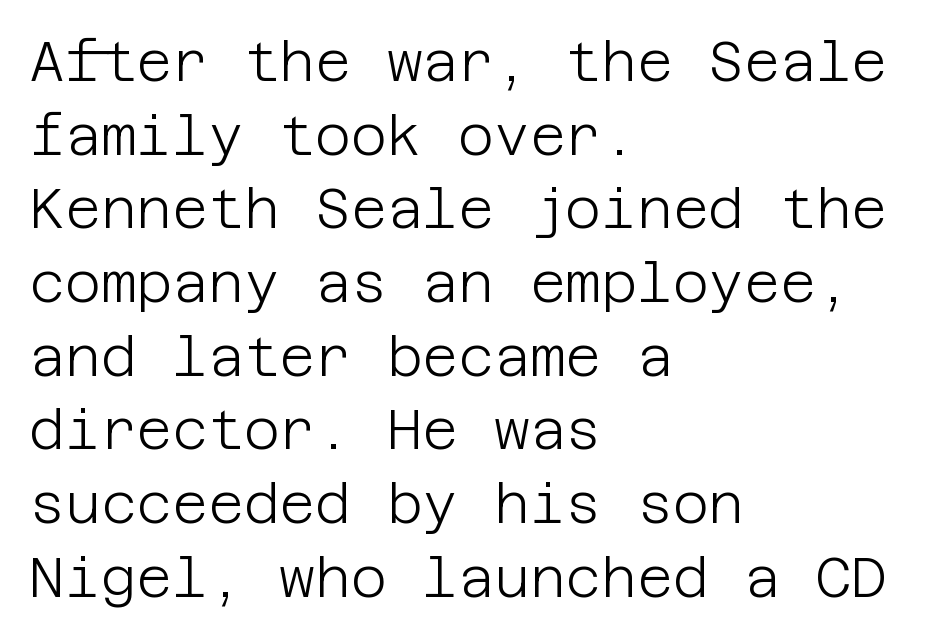
The image shows 55 px light sans-serif type, upright; set left-aligned, normal line spacing (1.34x), normal letter spacing, not underlined; low stroke contrast and a large x-height.
